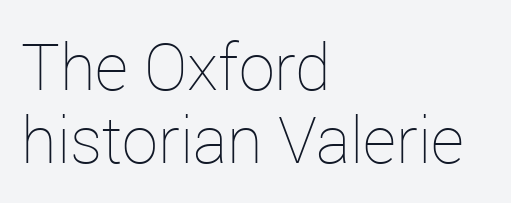
{"italic": "no", "bold": "no", "weight": "thin", "width": "normal", "stroke_contrast": "low", "x_height": "medium", "monospaced": "no", "underline": "no", "align": "left", "line_spacing": "tight", "line_spacing_ratio": 1.13, "letter_spacing": "normal", "letter_spacing_em": 0.0, "glyph_px": 65}
